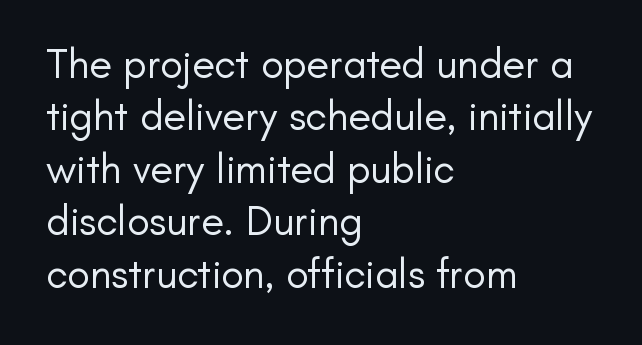
Q: Is the text bold? A: No.
Q: Is the text italic (slanted)? A: No, it is upright.
Q: Is the typeface a serif or a sans-serif typeface? A: Sans-serif.
Q: Is the text underlined? A: No.
Q: How is the paragraph aligned? A: Left-aligned.
Q: Is the spacing between letters normal or unusually wide? A: Normal.
Q: Is the spacing between lines tight, normal or loose? A: Normal.
Q: Width (condensed, normal, or wide)? A: Normal.
Q: Stroke contrast? A: Low.
Q: x-height? A: Small.
Q: Monospaced? A: No.
